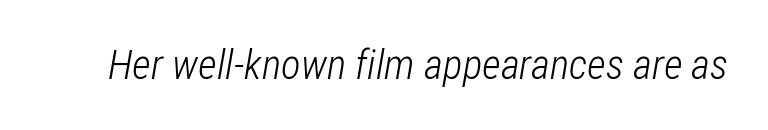
{"italic": "yes", "lean": "right", "slant_degrees": 12, "bold": "no", "weight": "light", "width": "condensed", "stroke_contrast": "low", "x_height": "medium", "monospaced": "no", "underline": "no", "letter_spacing": "normal", "letter_spacing_em": 0.0, "glyph_px": 41}
